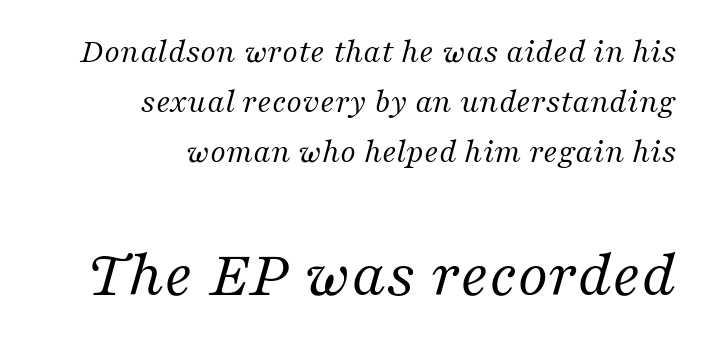
The image shows 67 px regular-weight serif type, italic (leaning right); set right-aligned, normal line spacing (1.47x), normal letter spacing, not underlined; the second (bottom) block is 1.97x larger; medium stroke contrast and a medium x-height.
